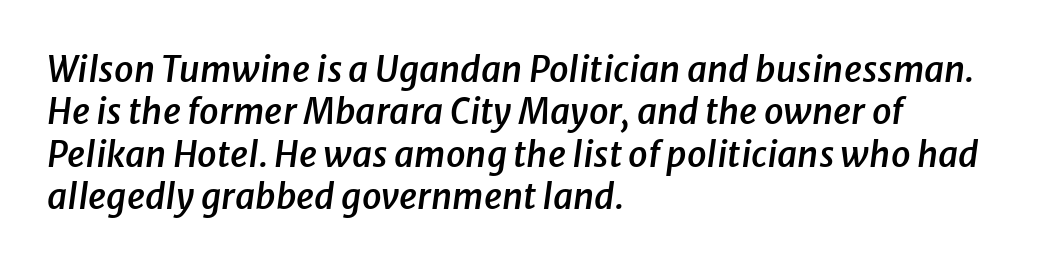
The text carries the slant typical of an italic or oblique font. No extra tracking has been applied to these lines. These lines carry some extra weight — a demibold, not a full bold. Proportional: the letters do not fall into vertical columns. Caption: multi-line text, flush left, ragged right. Nobody drew a line under any word here.
